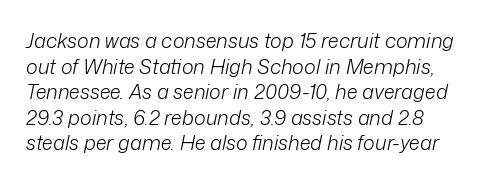
{"italic": "yes", "lean": "right", "slant_degrees": 12, "bold": "no", "underline": "no", "align": "left", "line_spacing": "normal", "line_spacing_ratio": 1.28, "letter_spacing": "normal", "letter_spacing_em": 0.0, "glyph_px": 20}
